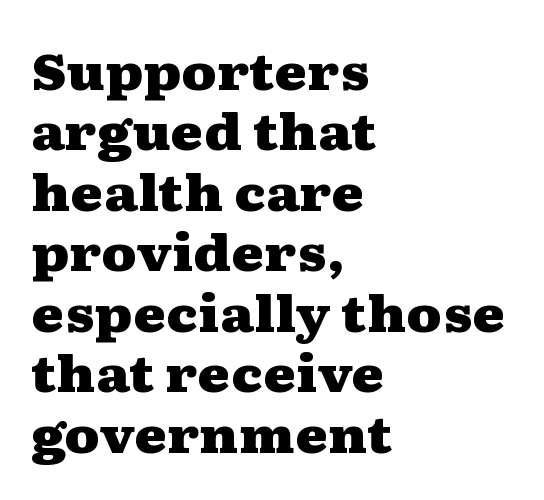
The image shows 50 px heavy, wide serif type, upright; set left-aligned, line spacing 1.21x, normal letter spacing, not underlined; medium stroke contrast and a medium x-height.
